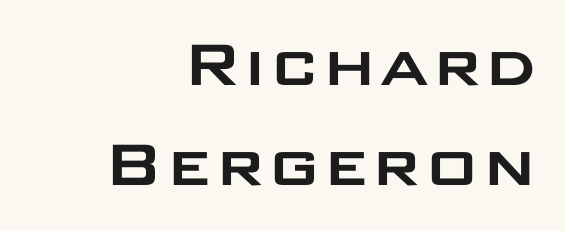
The image shows 75 px wide sans-serif type, upright; set normal line spacing (1.34x), normal letter spacing, not underlined; low stroke contrast and a large x-height.
